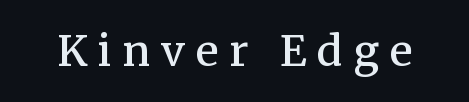
The image shows 42 px semibold serif type, upright; set unusually wide letter spacing (+0.26 em), not underlined; medium stroke contrast and a medium x-height.
